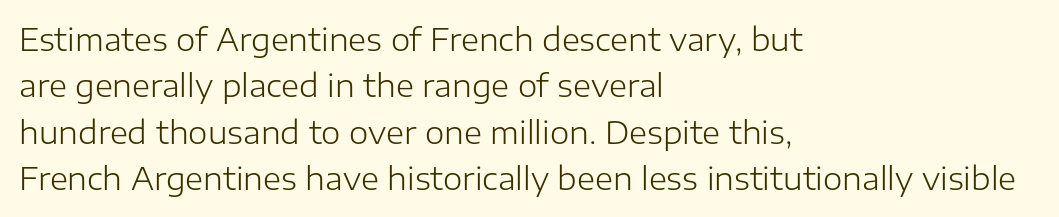
Honestly, the row spacing looks completely unremarkable. Just letters on the line, the space beneath them empty. These lines are composed in type without serifs. Every character sits straight up, as roman type does. Layout note: lines flush left. On a weight scale, this lands at 450 or below.
